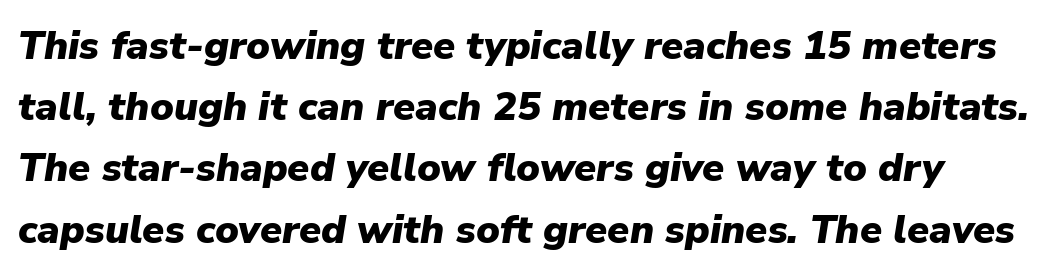
{"italic": "yes", "lean": "right", "slant_degrees": 9, "bold": "yes", "weight": "heavy", "width": "normal", "stroke_contrast": "low", "x_height": "medium", "monospaced": "no", "underline": "no", "line_spacing": "normal", "line_spacing_ratio": 1.53, "letter_spacing": "normal", "letter_spacing_em": 0.0, "glyph_px": 40}
